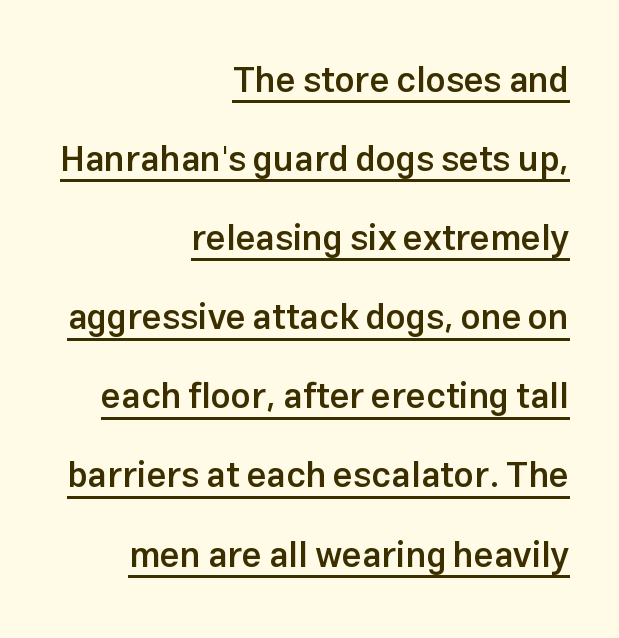
Default kerning and tracking; the words read as compact shapes. Right-aligned paragraph, ragged on the left. The characters look somewhat weighty, a semibold short of true bold. Airy leading. The lettering stays uniformly vertical, giving the passage a roman look. Character widths vary here, with narrow letters taking less room than wide ones.
